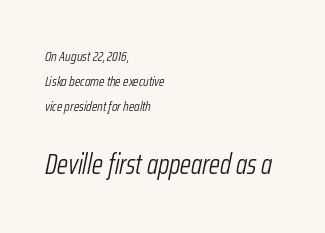
There's an unmistakable incline to the writing here. The glyphs are unaccompanied by any horizontal stroke below them. No extra tracking has been applied to these lines. A typesetter would call this proportional, since set widths differ per character.
